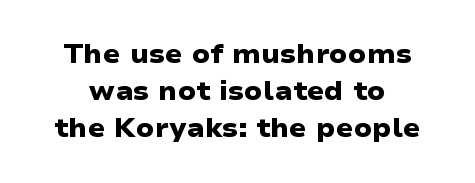
{"bold": "yes", "underline": "no", "line_spacing": "normal", "line_spacing_ratio": 1.42, "letter_spacing": "normal", "letter_spacing_em": 0.0, "glyph_px": 26}
